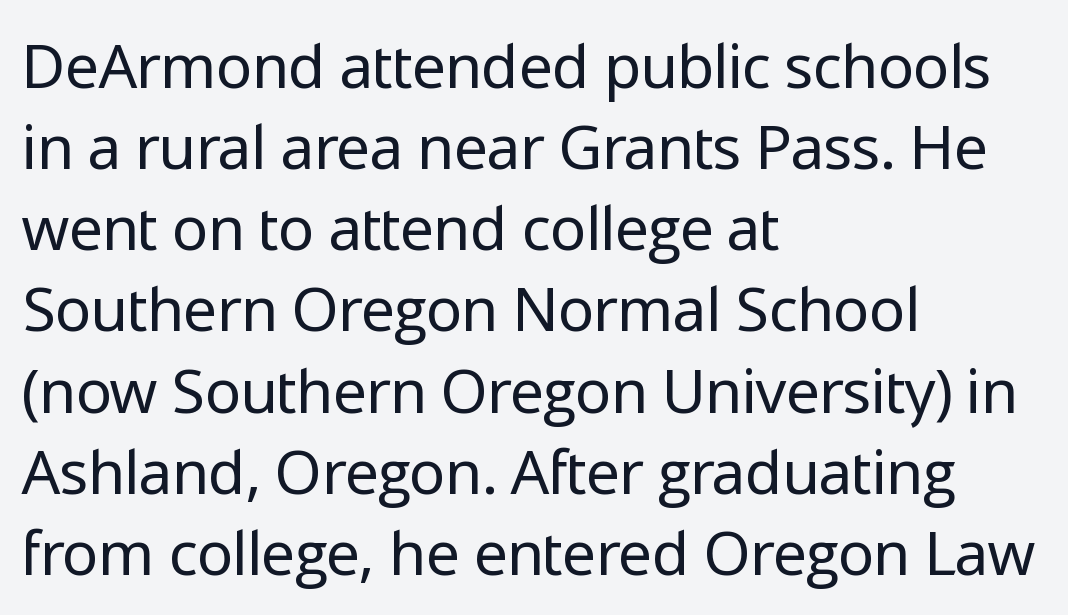
The line texture is even and compact thanks to regular tracking. The rendering uses a moderate line-height, typical for paragraphs. To sum up the face: it is a sans, with no serifs. You could not count columns in this text — the font is proportionally spaced.
